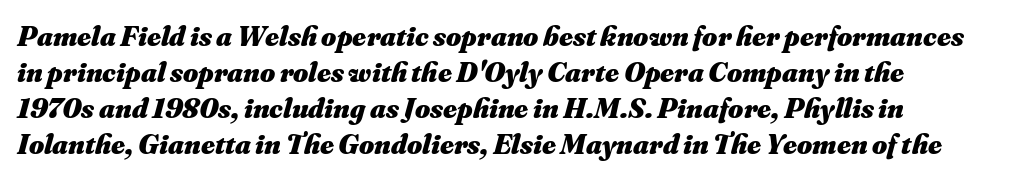
The image shows 29 px heavy type, italic (leaning right); set left-aligned, line spacing 1.24x, normal letter spacing, not underlined; medium stroke contrast and a small x-height.
